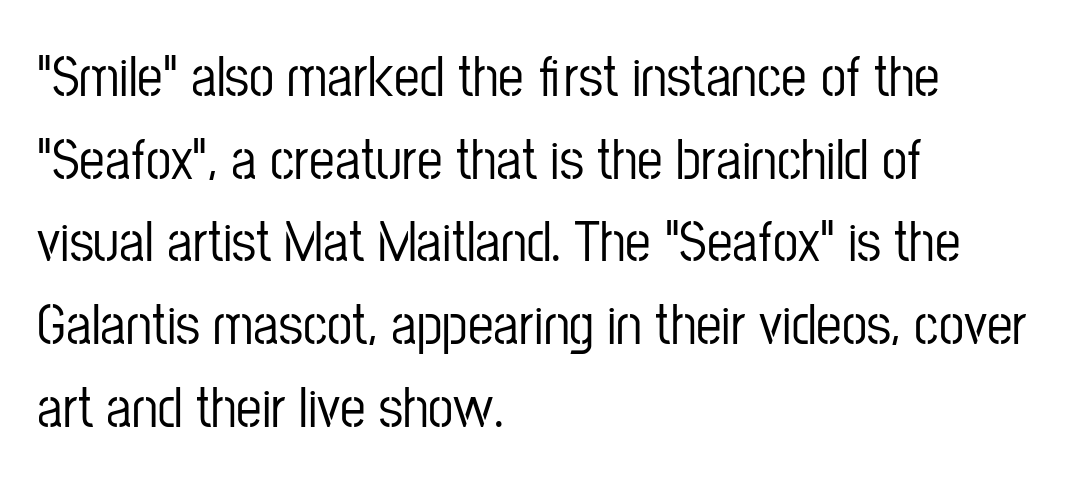
The image shows 57 px condensed sans-serif type, upright; set left-aligned, normal line spacing (1.45x), normal letter spacing, not underlined; low stroke contrast and a medium x-height.
